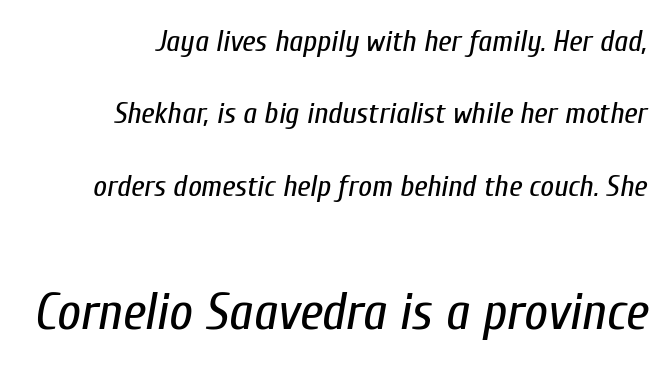
The image shows 52 px regular-weight, condensed type, italic (leaning right); set loose line spacing (2.41x), normal letter spacing, not underlined; the second (bottom) block is 1.73x larger; low stroke contrast and a medium x-height.
